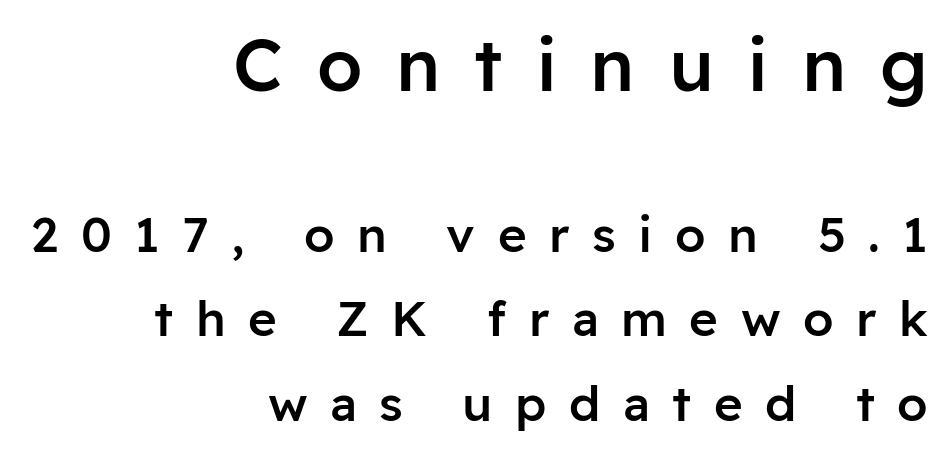
Q: Is the text bold? A: Semi-bold.
Q: Is the text italic (slanted)? A: No, it is upright.
Q: Is the typeface a serif or a sans-serif typeface? A: Sans-serif.
Q: Is the text underlined? A: No.
Q: How is the paragraph aligned? A: Right-aligned.
Q: Is the spacing between letters normal or unusually wide? A: Unusually wide.
Q: Which block of text is set in a larger size, the first (top) or the second (bottom)? A: The first (top) one.
Q: Width (condensed, normal, or wide)? A: Normal.
Q: Stroke contrast? A: Low.
Q: x-height? A: Medium.
Q: Monospaced? A: No.
